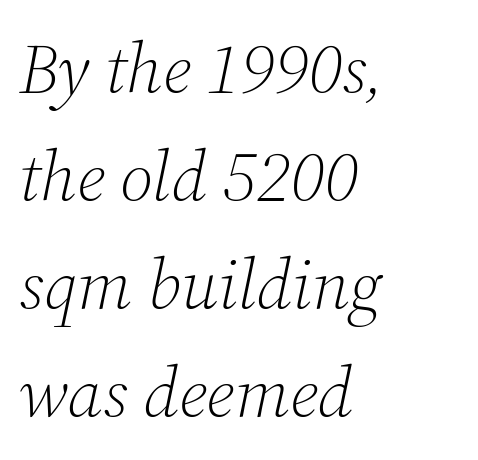
Q: Is the text bold? A: No.
Q: Is the text italic (slanted)? A: Yes, it leans right by about 12 degrees.
Q: Is the typeface a serif or a sans-serif typeface? A: Serif.
Q: Is the text underlined? A: No.
Q: How is the paragraph aligned? A: Left-aligned.
Q: Is the spacing between letters normal or unusually wide? A: Normal.
Q: Is the spacing between lines tight, normal or loose? A: Normal.
Q: Width (condensed, normal, or wide)? A: Normal.
Q: Stroke contrast? A: Medium.
Q: x-height? A: Medium.
Q: Monospaced? A: No.
